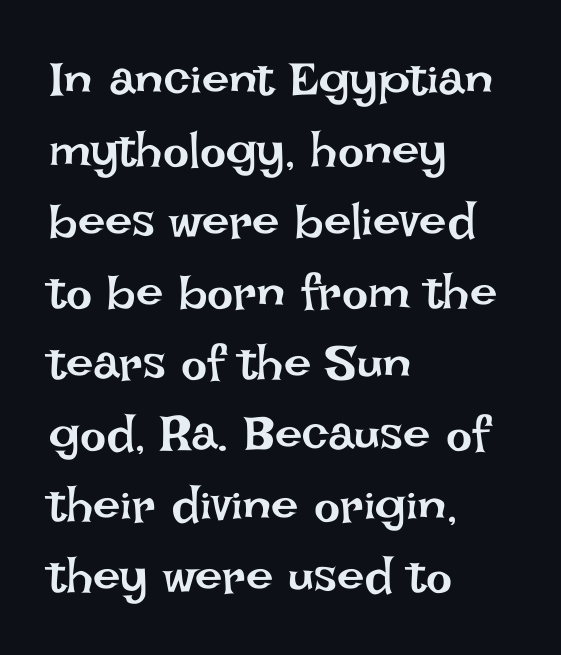
{"italic": "no", "bold": "no", "weight": "regular", "width": "normal", "stroke_contrast": "low", "x_height": "large", "monospaced": "no", "underline": "no", "align": "left", "line_spacing": "normal", "line_spacing_ratio": 1.45, "letter_spacing": "normal", "letter_spacing_em": 0.0, "glyph_px": 49}
